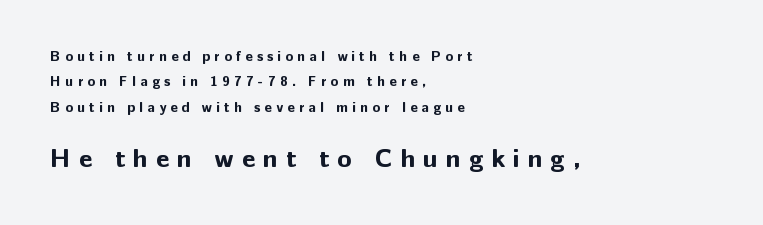
Q: Is the text bold? A: Yes.
Q: Is the text italic (slanted)? A: No, it is upright.
Q: Is the text underlined? A: No.
Q: How is the paragraph aligned? A: Left-aligned.
Q: Is the spacing between letters normal or unusually wide? A: Unusually wide.
Q: Which block of text is set in a larger size, the first (top) or the second (bottom)? A: The second (bottom) one.
